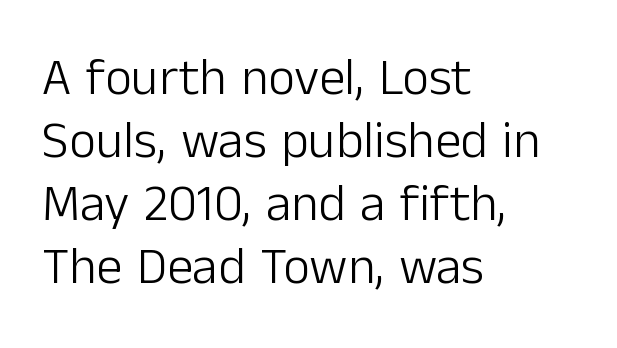
The ragged edge is on the right, which tells us the setting is flush left. The gap between lines stays unmarked. This sample uses plain, unmodified letter spacing. The rendering uses natural spacing where letterforms have individual widths.
